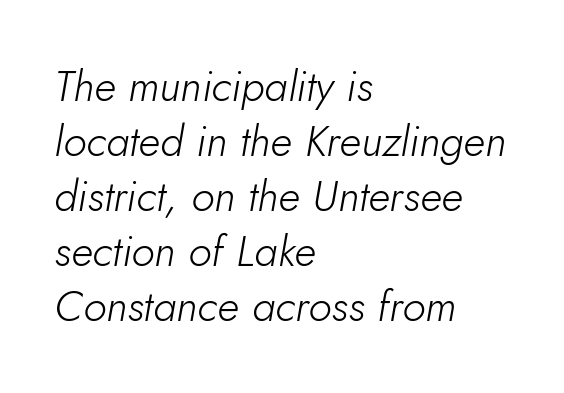
Q: Is the text bold? A: No.
Q: Is the text italic (slanted)? A: Yes, it leans right by about 10 degrees.
Q: Is the text underlined? A: No.
Q: How is the paragraph aligned? A: Left-aligned.
Q: Is the spacing between letters normal or unusually wide? A: Normal.
Q: Is the spacing between lines tight, normal or loose? A: Normal.
Q: Width (condensed, normal, or wide)? A: Normal.
Q: Stroke contrast? A: Low.
Q: x-height? A: Small.
Q: Monospaced? A: No.
